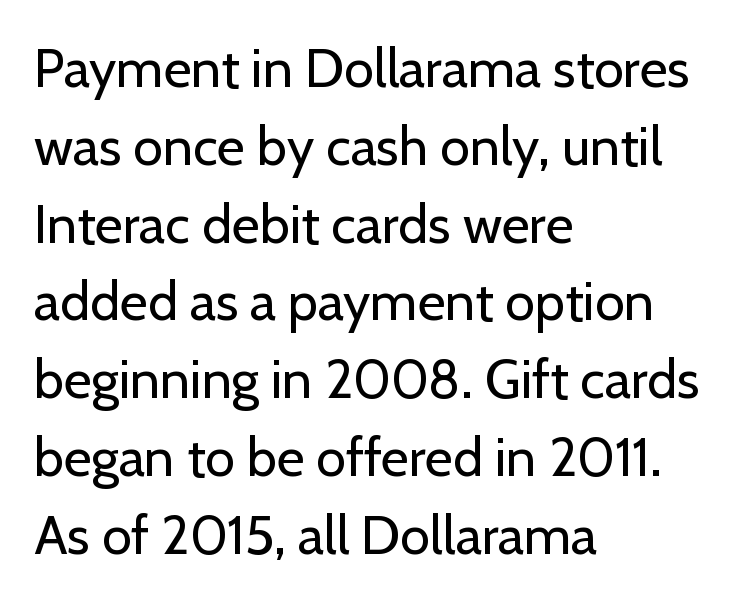
The image shows 54 px regular-weight sans-serif type, upright; set left-aligned, normal line spacing (1.44x), normal letter spacing, not underlined; low stroke contrast and a medium x-height.
